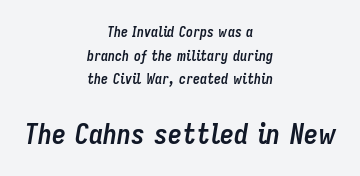
The image shows 28 px semibold, condensed type, italic (leaning right); set centered, normal line spacing (1.69x), normal letter spacing, not underlined; the second (bottom) block is 2.0x larger; low stroke contrast and a medium x-height.
